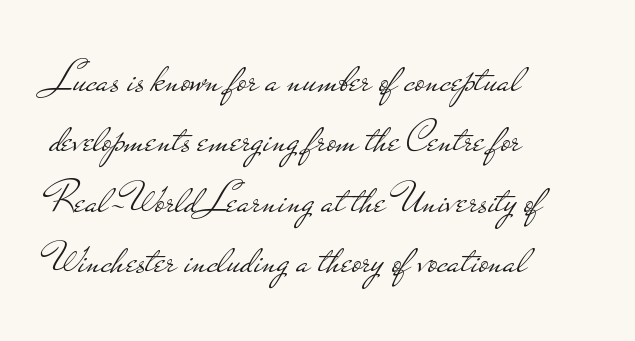
Is the letter spacing exaggerated? No — it looks like the ordinary default. In CSS terms this would be text-align: left. The rendering uses natural spacing where letterforms have individual widths. This is sans-serif lettering, the kind often seen on screens and signage. The weight would be labelled regular, book, light, or lighter still.
